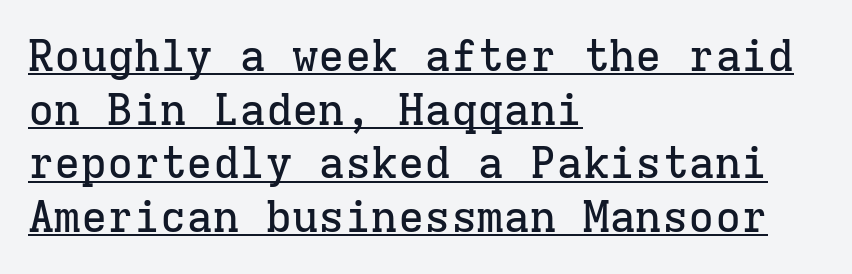
The image shows 44 px serif type, upright, monospaced; set left-aligned, line spacing 1.22x, normal letter spacing, underlined; low stroke contrast and a medium x-height.
